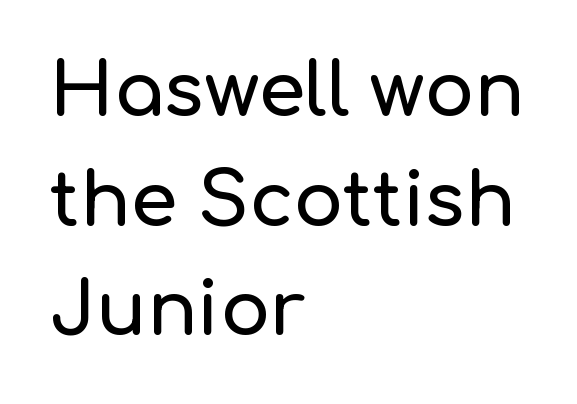
The image shows 74 px sans-serif type, upright; set left-aligned, normal line spacing (1.48x), normal letter spacing, not underlined; low stroke contrast and a medium x-height.
